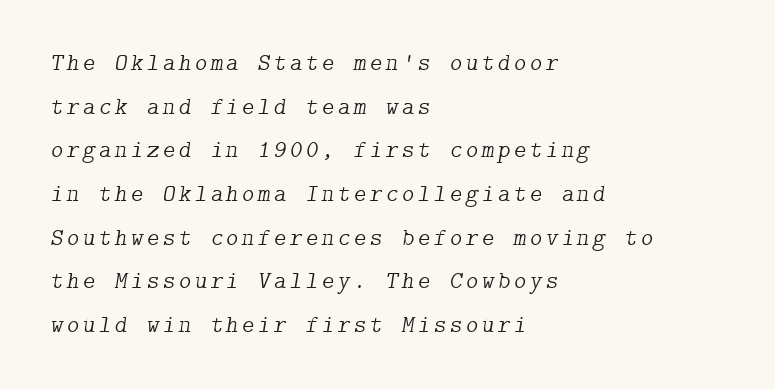
{"italic": "yes", "lean": "right", "slant_degrees": 9, "bold": "no", "underline": "no", "align": "left", "line_spacing_ratio": 1.82, "glyph_px": 24}
